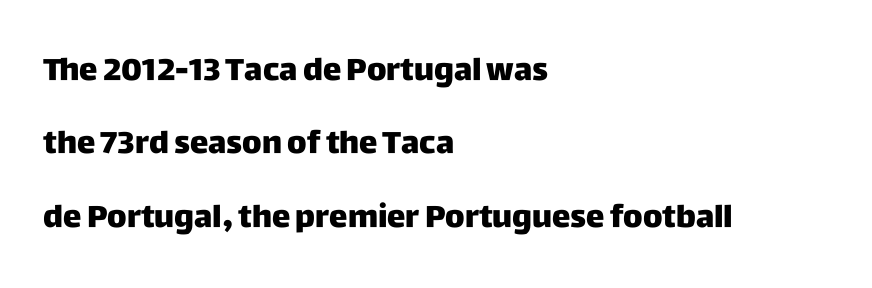
{"serif": "no", "italic": "no", "bold": "yes", "weight": "heavy", "width": "normal", "stroke_contrast": "low", "x_height": "large", "monospaced": "no", "underline": "no", "align": "left", "line_spacing": "loose", "line_spacing_ratio": 2.37, "letter_spacing": "normal", "letter_spacing_em": 0.0, "glyph_px": 31}
